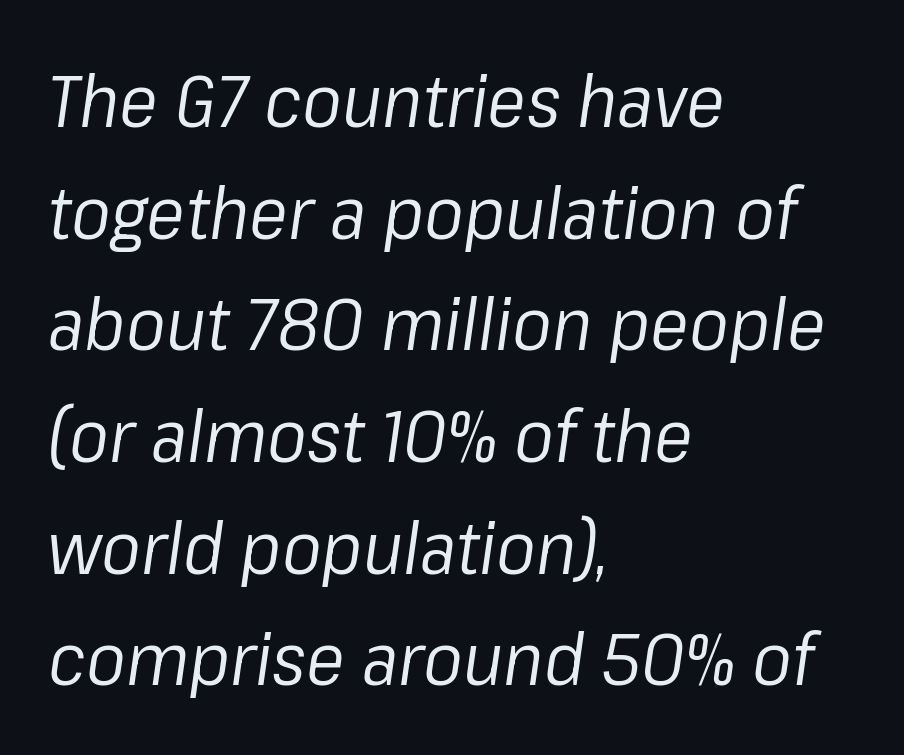
{"italic": "yes", "lean": "right", "slant_degrees": 8, "bold": "no", "weight": "regular", "width": "normal", "stroke_contrast": "low", "x_height": "medium", "monospaced": "no", "underline": "no", "align": "left", "line_spacing": "normal", "line_spacing_ratio": 1.53, "letter_spacing": "normal", "letter_spacing_em": 0.0, "glyph_px": 73}
